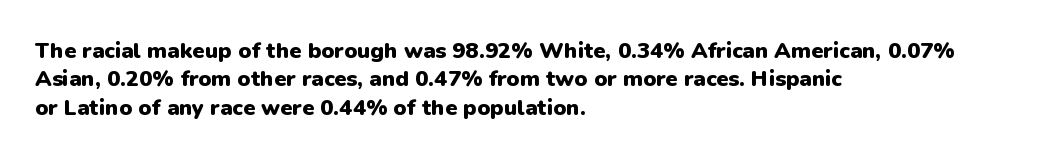
This is the regular roman posture of the typeface. The lines in this sample share a left origin and differ only in where they stop. Standard letterfit; no display-style spreading of the glyphs. Heavy-handed strokes throughout: this text is bold. The space directly below the letters is spotless.
